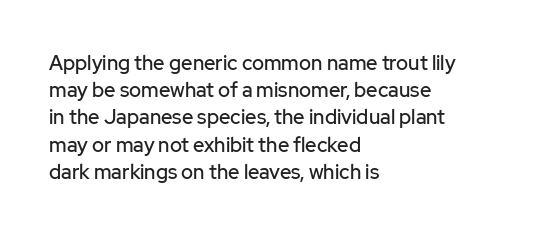
{"italic": "no", "underline": "no", "align": "left", "line_spacing": "normal", "line_spacing_ratio": 1.36, "letter_spacing": "normal", "letter_spacing_em": 0.0, "glyph_px": 20}
